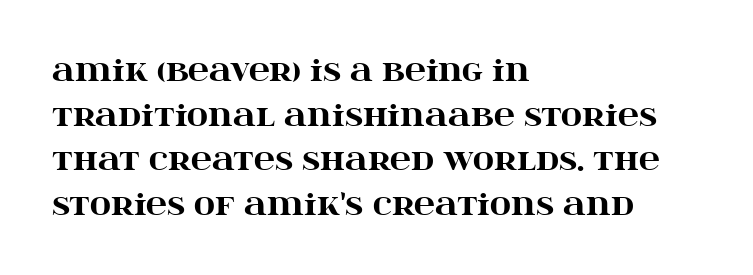
The image shows 29 px heavy, wide serif type, upright; set left-aligned, normal line spacing (1.54x), normal letter spacing, not underlined; high stroke contrast and a large x-height.
